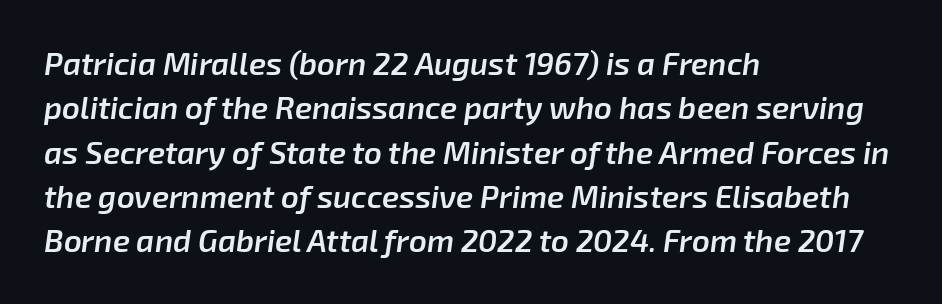
The image shows 31 px semibold type, italic (leaning right); set left-aligned, normal line spacing (1.43x), normal letter spacing, not underlined; low stroke contrast and a medium x-height.
